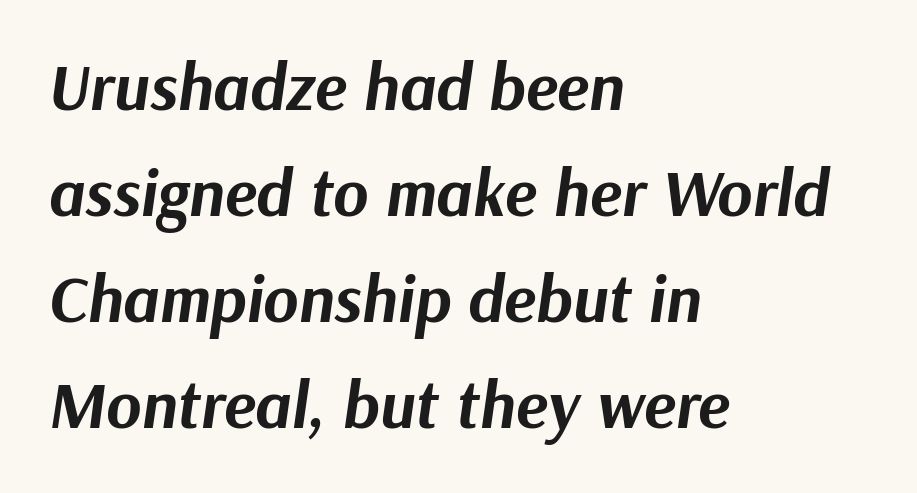
{"italic": "yes", "lean": "right", "slant_degrees": 9, "bold": "yes", "weight": "bold", "width": "normal", "stroke_contrast": "medium", "x_height": "medium", "monospaced": "no", "underline": "no", "align": "left", "line_spacing": "normal", "line_spacing_ratio": 1.58, "letter_spacing": "normal", "letter_spacing_em": 0.0, "glyph_px": 67}
